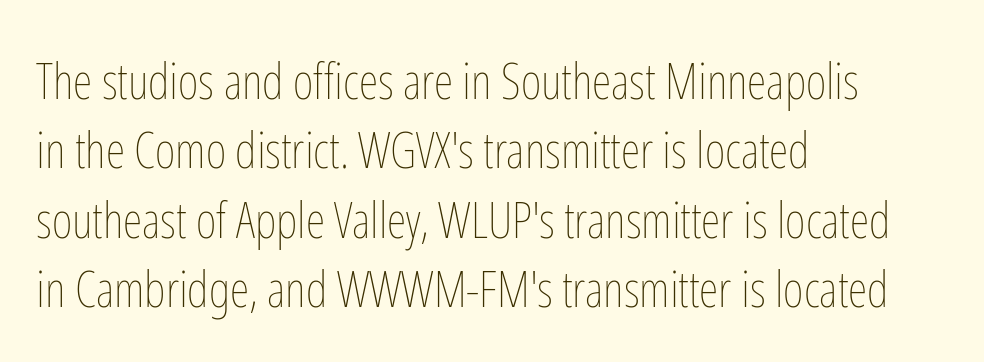
{"italic": "no", "bold": "no", "weight": "thin", "width": "condensed", "stroke_contrast": "low", "x_height": "medium", "monospaced": "no", "underline": "no", "align": "left", "line_spacing": "normal", "line_spacing_ratio": 1.39, "letter_spacing": "normal", "letter_spacing_em": 0.0, "glyph_px": 50}
